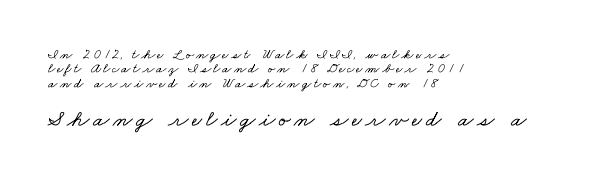
Q: Is the text underlined? A: No.
Q: How is the paragraph aligned? A: Left-aligned.
Q: Is the spacing between lines tight, normal or loose? A: Tight.
Q: Which block of text is set in a larger size, the first (top) or the second (bottom)? A: The second (bottom) one.
